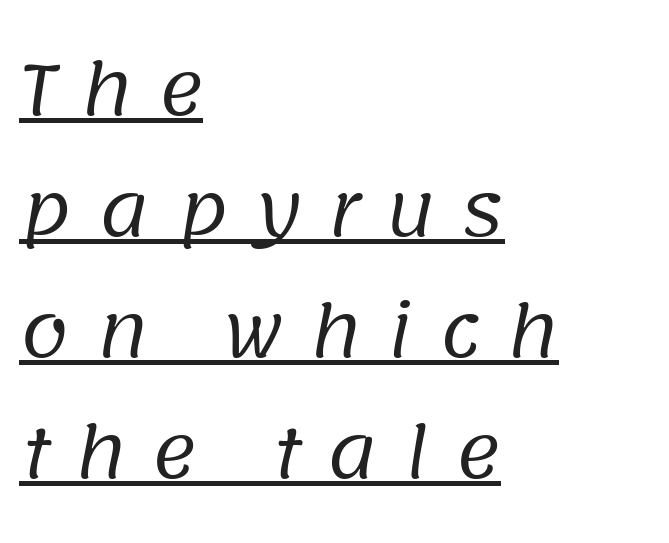
Varying glyph widths throughout — classic text-font behaviour. The type family on display is of the sans-serif kind. The rendering uses the underline text-decoration. The letterforms stand isolated, each surrounded by extra space. The font is comparable to plain body text, perhaps lighter. The typesetter chose a ragged-right arrangement here.
